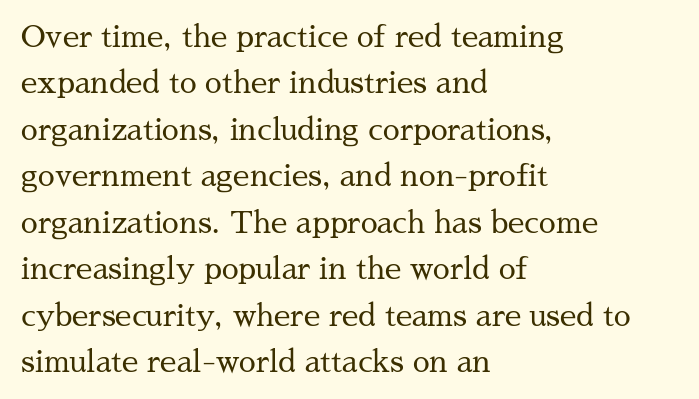
Alignment: flush left. This rendering employs a face with finishing strokes, i.e., a serif. Unbolded letterforms with no extra heft. Think of a printed novel: that variable character pitch is what you see here.
